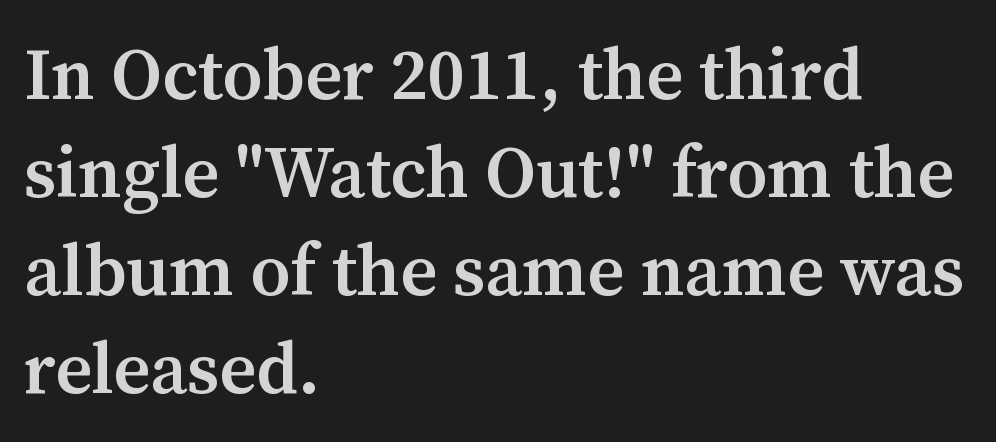
The image shows 72 px semibold serif type, upright; set left-aligned, normal line spacing (1.36x), normal letter spacing, not underlined; medium stroke contrast and a medium x-height.
